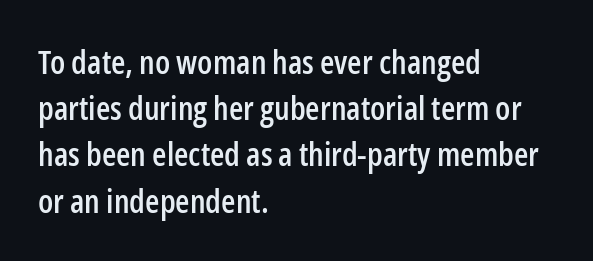
Q: Is the text italic (slanted)? A: No, it is upright.
Q: Is the typeface a serif or a sans-serif typeface? A: Sans-serif.
Q: Is the text underlined? A: No.
Q: How is the paragraph aligned? A: Left-aligned.
Q: Is the spacing between letters normal or unusually wide? A: Normal.
Q: Is the spacing between lines tight, normal or loose? A: Normal.
Q: Width (condensed, normal, or wide)? A: Condensed.
Q: Stroke contrast? A: Low.
Q: x-height? A: Medium.
Q: Monospaced? A: No.
